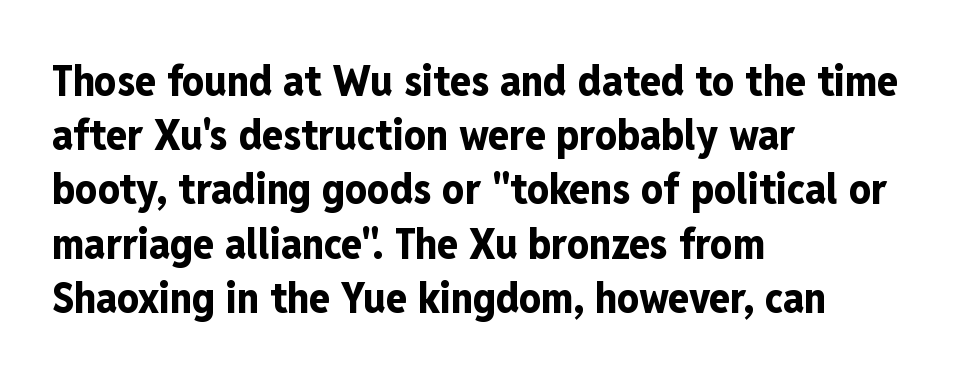
Notice how descenders clear the ascenders below comfortably — that's standard leading. Every character sits straight up, as roman type does. Proportional: the letters do not fall into vertical columns. These lines keep a tight, regular rhythm from letter to letter. Layout note: lines flush left.
